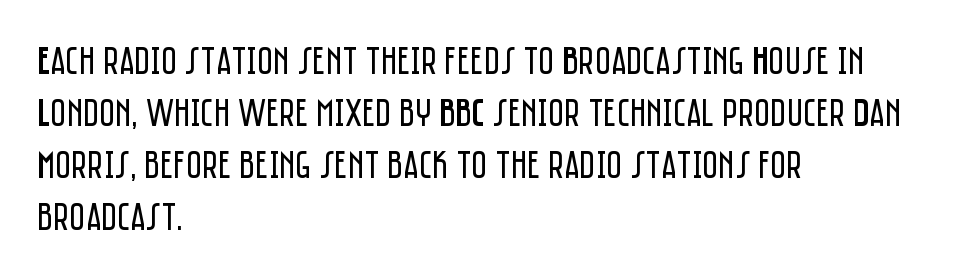
Every character sits straight up, as roman type does. In terms of leading, this rendering sits right in the middle. All the whitespace from short lines collects on the right. Nothing sits at the stroke ends, so this counts as sans-serif. Words float on clear page, feet unadorned.
